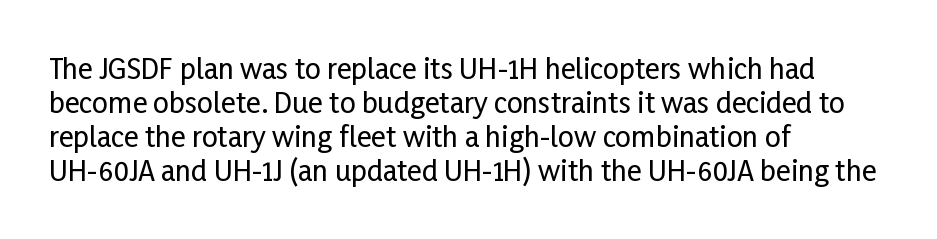
The image shows 28 px condensed sans-serif type, upright; set left-aligned, line spacing 1.22x, normal letter spacing, not underlined; low stroke contrast and a medium x-height.
